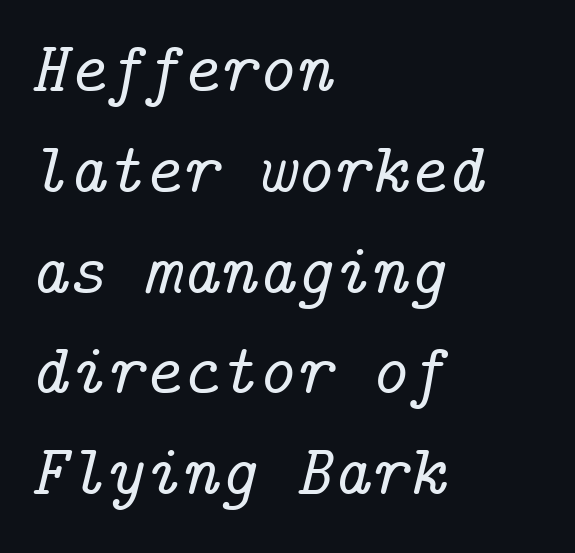
A typesetter would label this face a serif. The face used here has a pronounced slope to its letters. Students, observe: this is what conventionally led text looks like. The space directly below the letters is spotless. Teacher's note: observe the even left margin — that is flush-left alignment. Standard letterfit; no display-style spreading of the glyphs.
